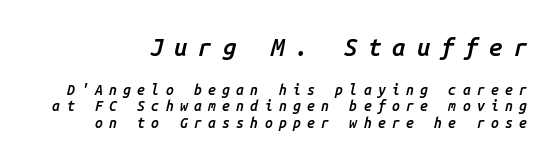
{"italic": "yes", "lean": "right", "slant_degrees": 14, "bold": "semi", "underline": "no", "line_spacing_ratio": 1.18, "letter_spacing": "wide", "letter_spacing_em": 0.45, "larger_block": "first", "size_ratio": 1.71, "glyph_px": 24}
